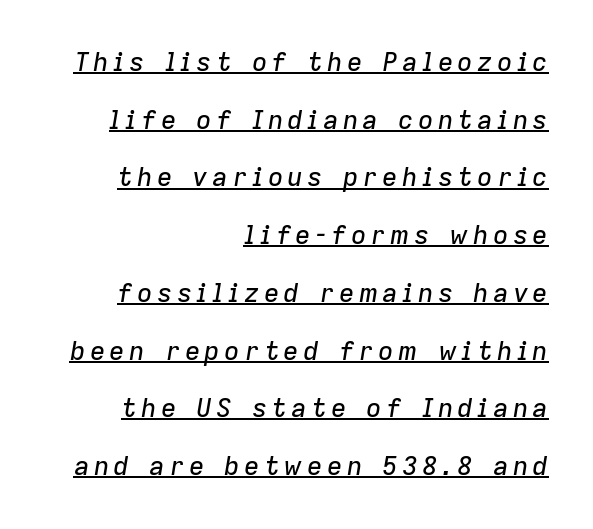
{"italic": "yes", "lean": "right", "slant_degrees": 9, "underline": "yes", "align": "right", "line_spacing": "loose", "line_spacing_ratio": 2.22, "glyph_px": 26}
